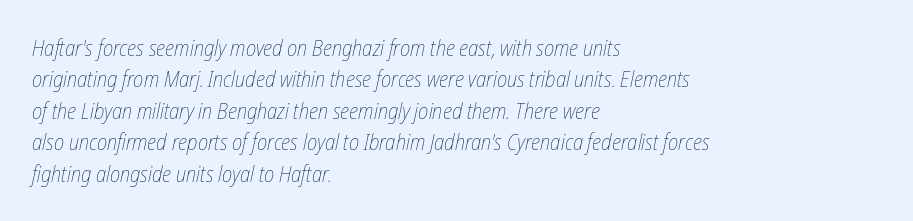
Tracking value appears to be zero — textbook default spacing. Alignment: flush left. The cut favours lightness, reaching ordinary text weight at its darkest. The area under the type is left untouched. The whole block is typeset with a tilt.
